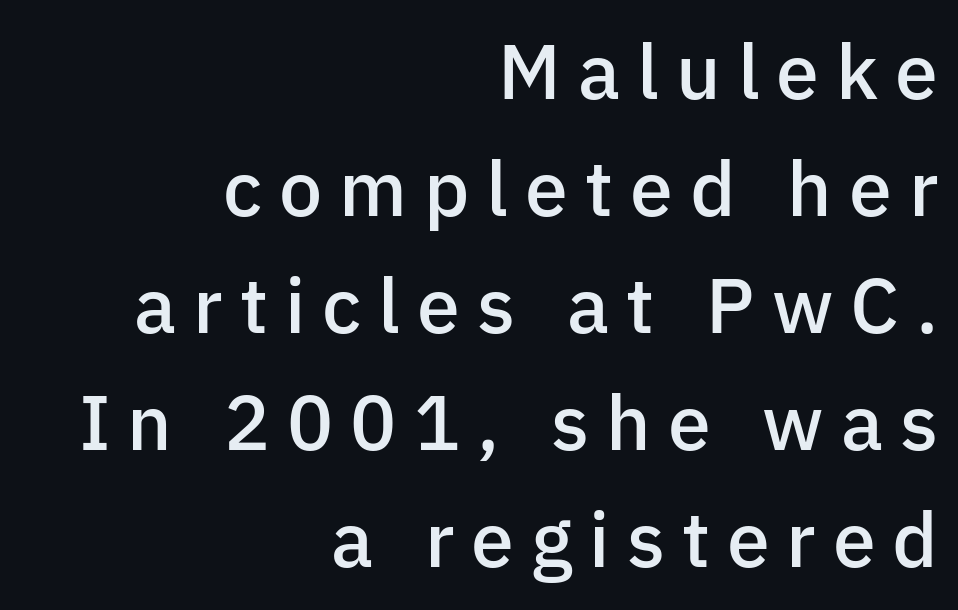
Type without underlining. Baseline-to-baseline distance is the conventional proportion of letter height. In terms of letterform style, serifs are entirely absent. One-word summary of the alignment: right.
